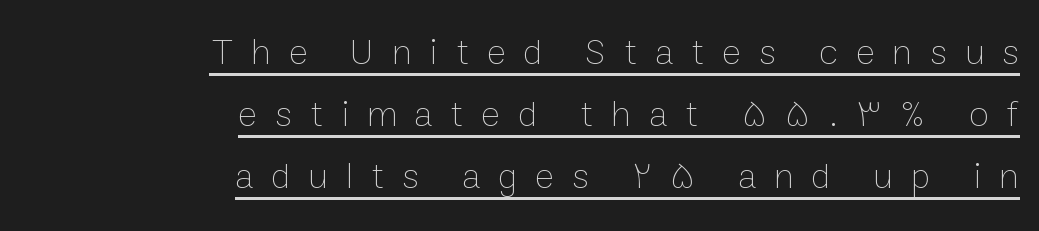
The gaps between neighbouring characters are conspicuously large. The rendering uses a moderate line-height, typical for paragraphs. Do the characters align in a grid? No, the font is proportional. Heft: none added — not bold. A baseline rule has been typeset under these characters. Does the copy run flush right? Yes — the right margin is perfectly even.
